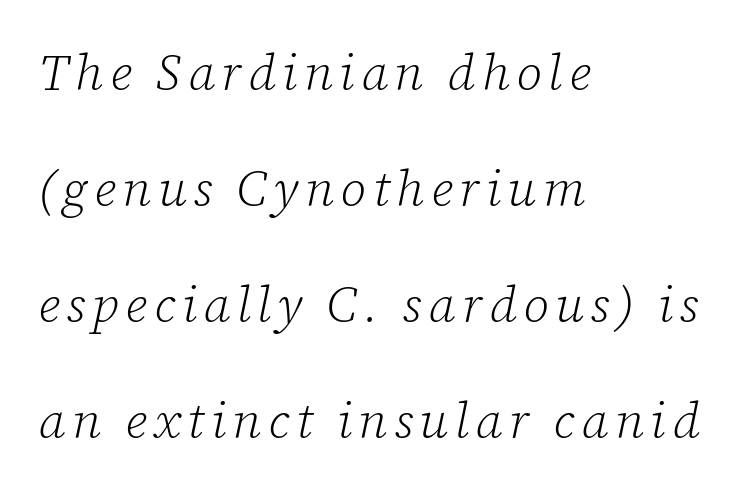
The lettering tilts uniformly, giving the passage an italic look. The cut favours lightness, reaching ordinary text weight at its darkest. The gap between lines stays unmarked. The block of text is sparse from top to bottom, with ample space between rows. Reading down the block, your eye returns to a fixed left position each line.
